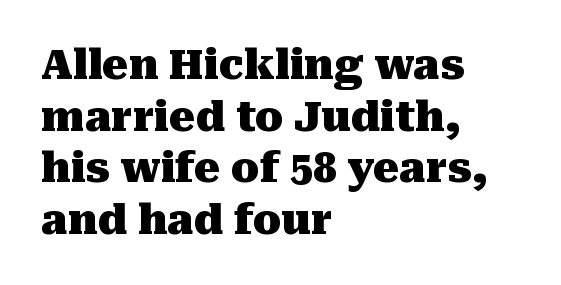
Q: Is the text bold? A: Yes.
Q: Is the text italic (slanted)? A: No, it is upright.
Q: Is the typeface a serif or a sans-serif typeface? A: Serif.
Q: Is the text underlined? A: No.
Q: How is the paragraph aligned? A: Left-aligned.
Q: Is the spacing between letters normal or unusually wide? A: Normal.
Q: Is the spacing between lines tight, normal or loose? A: Normal.
Q: Width (condensed, normal, or wide)? A: Normal.
Q: Stroke contrast? A: Medium.
Q: x-height? A: Medium.
Q: Monospaced? A: No.
